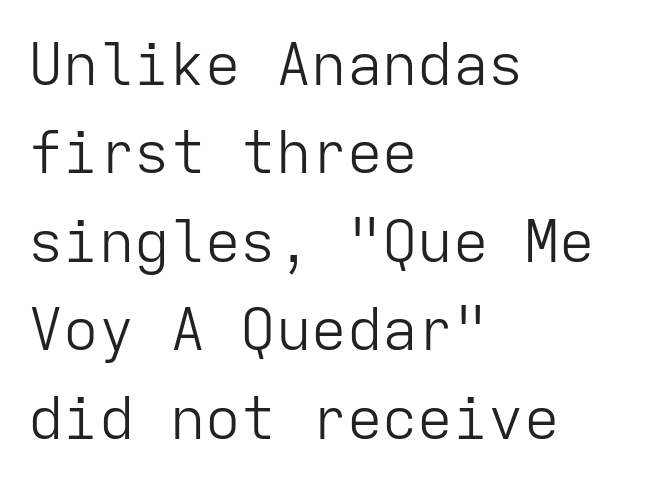
Q: Is the text bold? A: No.
Q: Is the text italic (slanted)? A: No, it is upright.
Q: Is the typeface a serif or a sans-serif typeface? A: Sans-serif.
Q: Is the text underlined? A: No.
Q: How is the paragraph aligned? A: Left-aligned.
Q: Is the spacing between letters normal or unusually wide? A: Normal.
Q: Is the spacing between lines tight, normal or loose? A: Normal.
Q: Width (condensed, normal, or wide)? A: Normal.
Q: Stroke contrast? A: Low.
Q: x-height? A: Medium.
Q: Monospaced? A: Yes.
